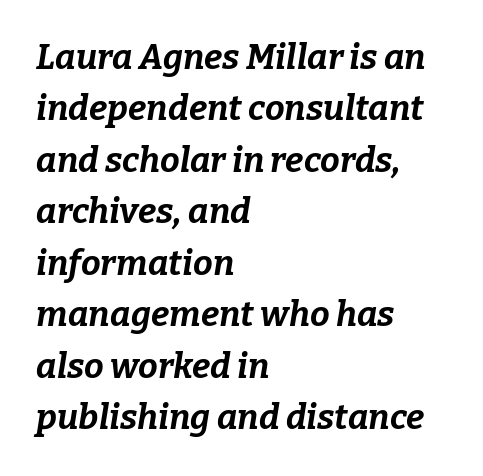
Q: Is the text bold? A: Yes.
Q: Is the text italic (slanted)? A: Yes, it leans right by about 9 degrees.
Q: Is the text underlined? A: No.
Q: How is the paragraph aligned? A: Left-aligned.
Q: Is the spacing between letters normal or unusually wide? A: Normal.
Q: Is the spacing between lines tight, normal or loose? A: Normal.
Q: Width (condensed, normal, or wide)? A: Normal.
Q: Stroke contrast? A: Low.
Q: x-height? A: Medium.
Q: Monospaced? A: No.
